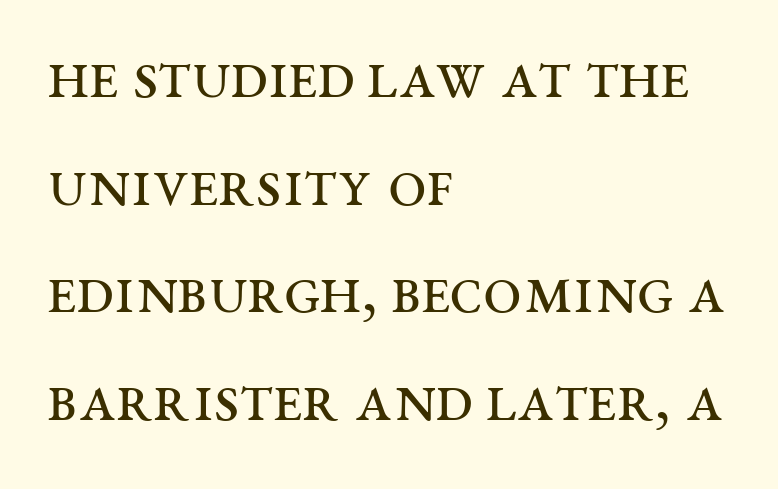
Q: Is the text bold? A: No.
Q: Is the text italic (slanted)? A: No, it is upright.
Q: Is the typeface a serif or a sans-serif typeface? A: Serif.
Q: Is the text underlined? A: No.
Q: How is the paragraph aligned? A: Left-aligned.
Q: Is the spacing between letters normal or unusually wide? A: Normal.
Q: Is the spacing between lines tight, normal or loose? A: Normal.
Q: Width (condensed, normal, or wide)? A: Wide.
Q: Stroke contrast? A: Medium.
Q: x-height? A: Large.
Q: Monospaced? A: No.
